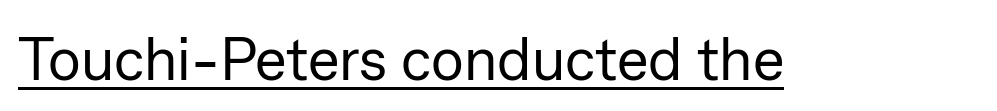
This sample has the flowing, uneven cadence of proportional lettering. Every word sits above its own underline. Note: no serifs on the glyphs. The letters stand upright; this is a roman face. Heaviness? Minimal to ordinary, like unemphasized prose. The face used here is rendered with its standard letterfit.
